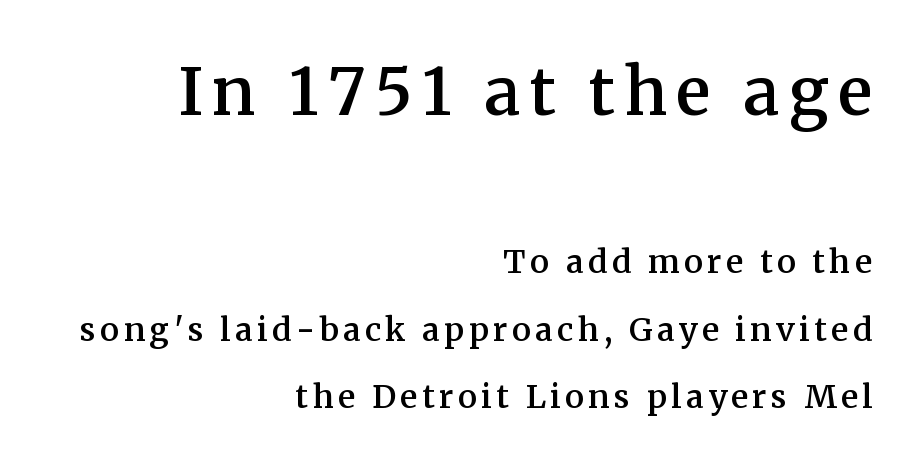
The image shows 65 px semibold serif type, upright; set right-aligned, loose line spacing (2.12x), not underlined; the first (top) block is 2.03x larger; medium stroke contrast and a medium x-height.
